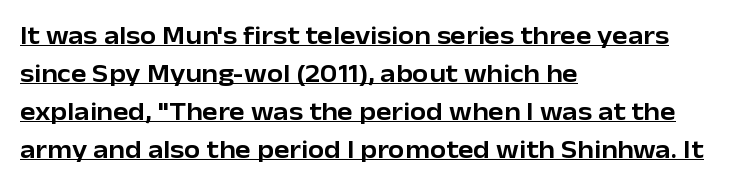
{"italic": "no", "underline": "yes", "align": "left", "line_spacing": "normal", "line_spacing_ratio": 1.46, "letter_spacing": "normal", "letter_spacing_em": 0.0, "glyph_px": 26}
